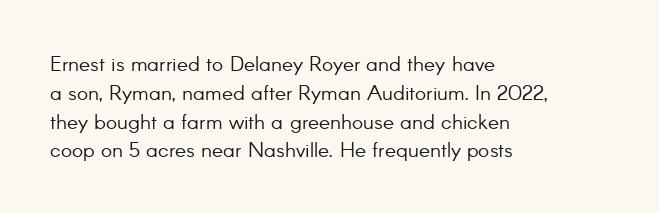
Q: Is the text bold? A: No.
Q: Is the text italic (slanted)? A: No, it is upright.
Q: Is the text underlined? A: No.
Q: How is the paragraph aligned? A: Left-aligned.
Q: Is the spacing between letters normal or unusually wide? A: Normal.
Q: Is the spacing between lines tight, normal or loose? A: Normal.
